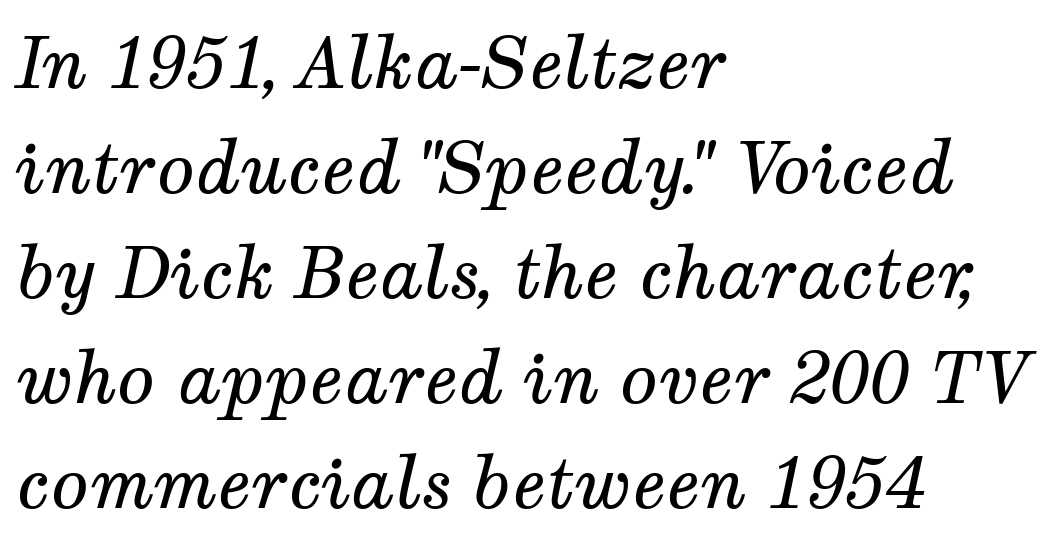
Q: Is the text bold? A: No.
Q: Is the text italic (slanted)? A: Yes, it leans right by about 12 degrees.
Q: Is the typeface a serif or a sans-serif typeface? A: Serif.
Q: Is the text underlined? A: No.
Q: How is the paragraph aligned? A: Left-aligned.
Q: Is the spacing between letters normal or unusually wide? A: Normal.
Q: Is the spacing between lines tight, normal or loose? A: Normal.
Q: Width (condensed, normal, or wide)? A: Normal.
Q: Stroke contrast? A: Medium.
Q: x-height? A: Medium.
Q: Monospaced? A: No.
